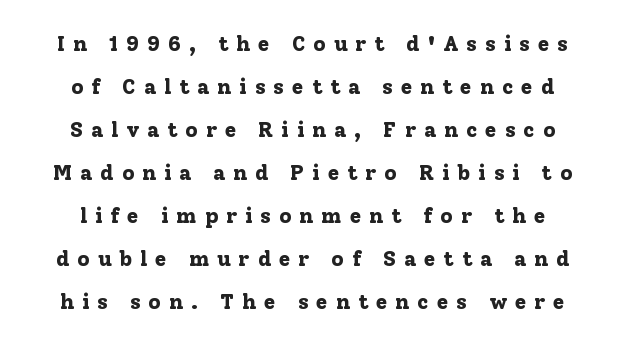
The image shows 21 px bold type, upright; set loose line spacing (2.05x), unusually wide letter spacing (+0.38 em), not underlined.
